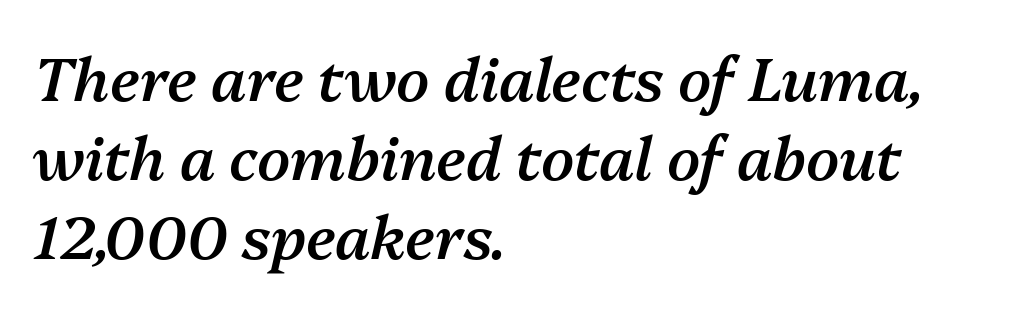
Q: Is the text bold? A: Semi-bold.
Q: Is the text italic (slanted)? A: Yes, it leans right by about 13 degrees.
Q: Is the text underlined? A: No.
Q: How is the paragraph aligned? A: Left-aligned.
Q: Is the spacing between letters normal or unusually wide? A: Normal.
Q: Is the spacing between lines tight, normal or loose? A: Normal.
Q: Width (condensed, normal, or wide)? A: Normal.
Q: Stroke contrast? A: Medium.
Q: x-height? A: Medium.
Q: Monospaced? A: No.
